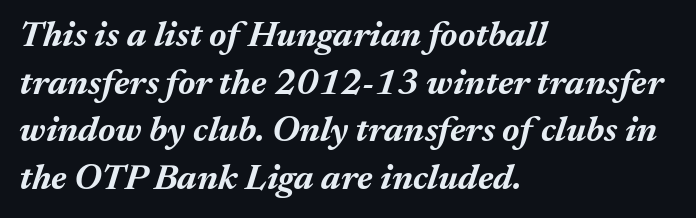
Q: Is the text bold? A: Yes.
Q: Is the text italic (slanted)? A: Yes, it leans right by about 17 degrees.
Q: Is the text underlined? A: No.
Q: How is the paragraph aligned? A: Left-aligned.
Q: Is the spacing between letters normal or unusually wide? A: Normal.
Q: Is the spacing between lines tight, normal or loose? A: Normal.
Q: Width (condensed, normal, or wide)? A: Normal.
Q: Stroke contrast? A: Medium.
Q: x-height? A: Medium.
Q: Monospaced? A: No.
